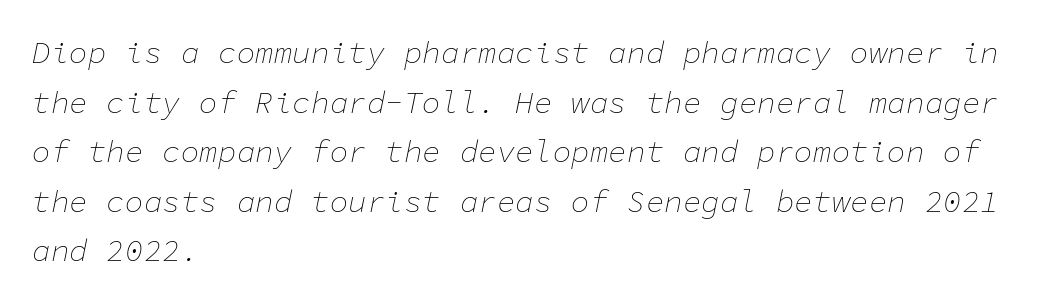
Does extra space separate the letters? No, they use regular spacing. In CSS terms this would be text-align: left. The rendering uses typewriter-style spacing with identical character cells. No heavy texture on the line: the type isn't bold. What's the leading like? Ordinary, nothing unusual. A clean baseline with only descenders dipping below it.
